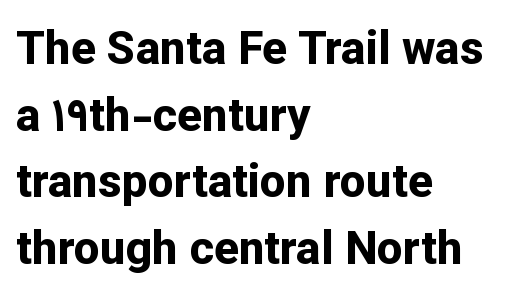
{"serif": "no", "italic": "no", "bold": "yes", "weight": "bold", "width": "normal", "stroke_contrast": "low", "x_height": "medium", "monospaced": "no", "underline": "no", "align": "left", "line_spacing": "normal", "line_spacing_ratio": 1.45, "letter_spacing": "normal", "letter_spacing_em": 0.0, "glyph_px": 46}
